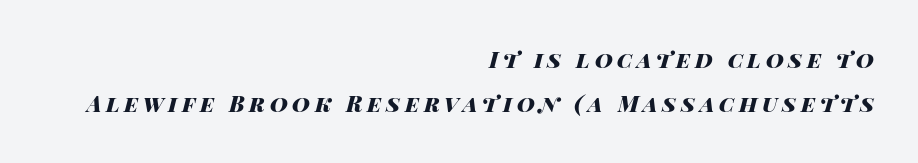
Q: Is the text bold? A: Yes.
Q: Is the text italic (slanted)? A: Yes, it leans right by about 14 degrees.
Q: Is the text underlined? A: No.
Q: How is the paragraph aligned? A: Right-aligned.
Q: Is the spacing between letters normal or unusually wide? A: Unusually wide.
Q: Is the spacing between lines tight, normal or loose? A: Loose.
